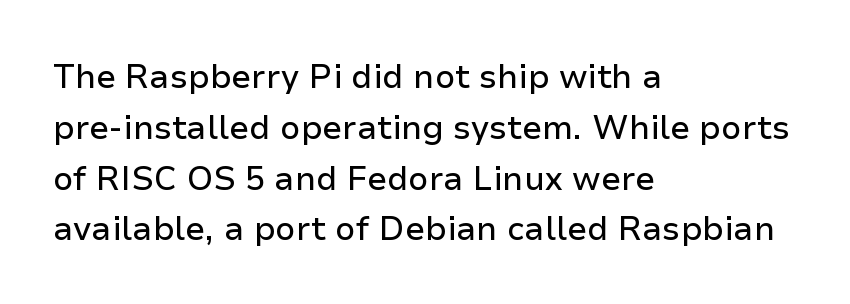
The image shows 33 px sans-serif type, upright; set left-aligned, normal line spacing (1.54x), normal letter spacing, not underlined; low stroke contrast and a medium x-height.
